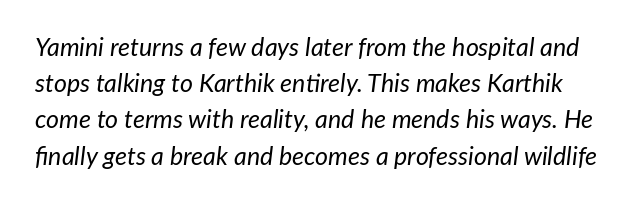
Q: Is the text bold? A: No.
Q: Is the text italic (slanted)? A: Yes, it leans right by about 7 degrees.
Q: Is the text underlined? A: No.
Q: Is the spacing between letters normal or unusually wide? A: Normal.
Q: Is the spacing between lines tight, normal or loose? A: Normal.
